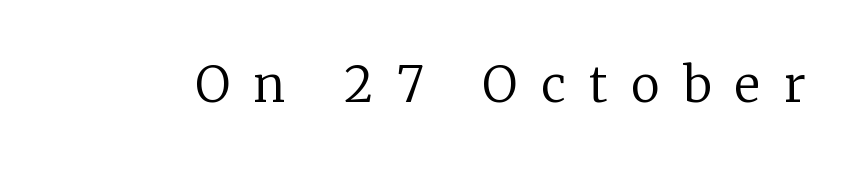
A typesetter would call this proportional, since set widths differ per character. The gap between lines stays unmarked. No extra ink here — the face is not bold. Characters remain perfectly vertical along every line. The passage shown is typeset with a serif family.
